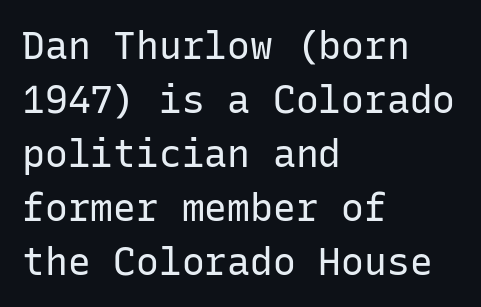
Vertical stems look standard width or narrower in stroke. Designer's note — italics off, roman on. In terms of letterform style, serifs are entirely absent. One glance says typical: line gaps are just what's usual.
